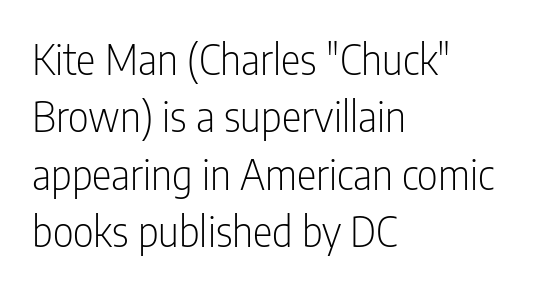
Q: Is the text bold? A: No.
Q: Is the text italic (slanted)? A: No, it is upright.
Q: Is the typeface a serif or a sans-serif typeface? A: Sans-serif.
Q: Is the text underlined? A: No.
Q: How is the paragraph aligned? A: Left-aligned.
Q: Is the spacing between letters normal or unusually wide? A: Normal.
Q: Is the spacing between lines tight, normal or loose? A: Normal.
Q: Width (condensed, normal, or wide)? A: Condensed.
Q: Stroke contrast? A: Low.
Q: x-height? A: Medium.
Q: Monospaced? A: No.
